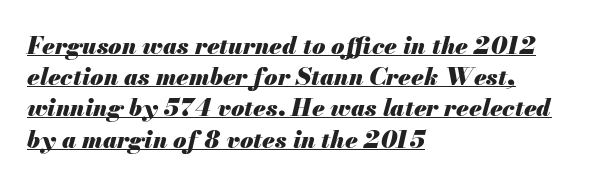
The image shows 24 px bold type, italic (leaning right); set left-aligned, normal line spacing (1.3x), normal letter spacing, underlined.
